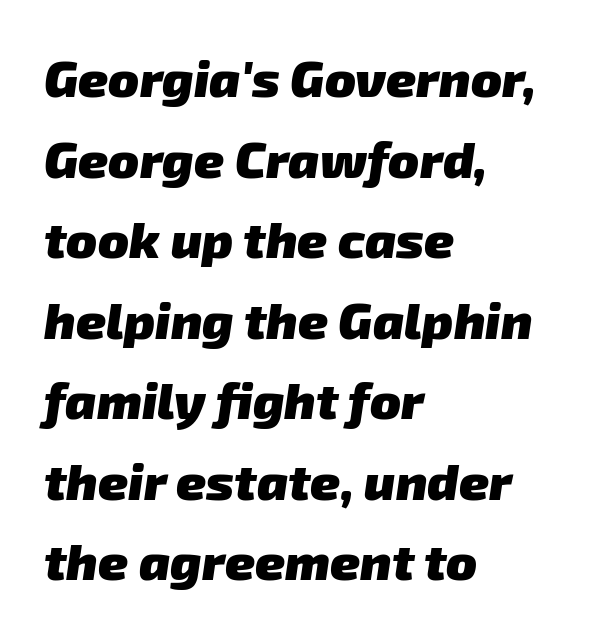
Q: Is the text bold? A: Yes.
Q: Is the typeface a serif or a sans-serif typeface? A: Sans-serif.
Q: Is the text underlined? A: No.
Q: How is the paragraph aligned? A: Left-aligned.
Q: Is the spacing between letters normal or unusually wide? A: Normal.
Q: Is the spacing between lines tight, normal or loose? A: Normal.
Q: Width (condensed, normal, or wide)? A: Normal.
Q: Stroke contrast? A: Low.
Q: x-height? A: Medium.
Q: Monospaced? A: No.
